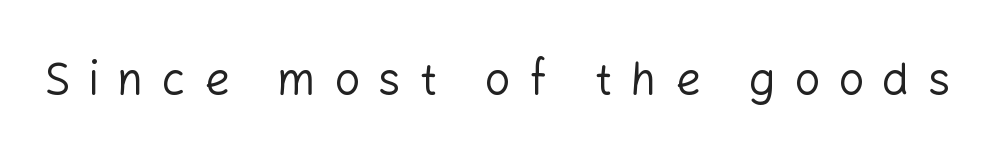
Q: Is the text bold? A: No.
Q: Is the text italic (slanted)? A: No, it is upright.
Q: Is the typeface a serif or a sans-serif typeface? A: Sans-serif.
Q: Is the text underlined? A: No.
Q: Is the spacing between letters normal or unusually wide? A: Unusually wide.
Q: Width (condensed, normal, or wide)? A: Normal.
Q: Stroke contrast? A: Low.
Q: x-height? A: Medium.
Q: Monospaced? A: No.
